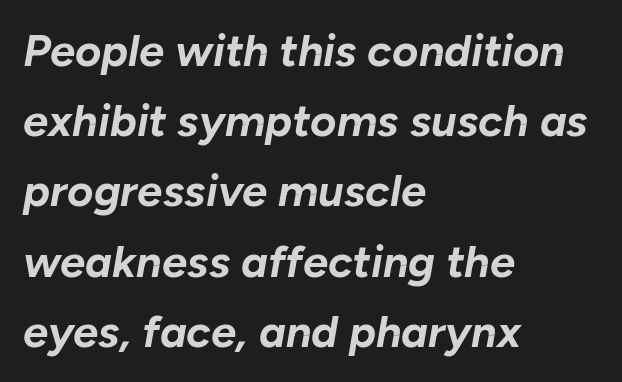
{"italic": "yes", "lean": "right", "slant_degrees": 10, "bold": "yes", "weight": "bold", "width": "normal", "stroke_contrast": "low", "x_height": "medium", "monospaced": "no", "underline": "no", "align": "left", "line_spacing": "normal", "line_spacing_ratio": 1.56, "letter_spacing": "normal", "letter_spacing_em": 0.0, "glyph_px": 45}
